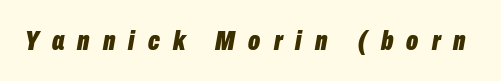
{"italic": "yes", "lean": "right", "slant_degrees": 10, "bold": "yes", "weight": "bold", "width": "condensed", "stroke_contrast": "low", "x_height": "medium", "monospaced": "no", "underline": "no", "letter_spacing": "wide", "letter_spacing_em": 0.47, "glyph_px": 28}
